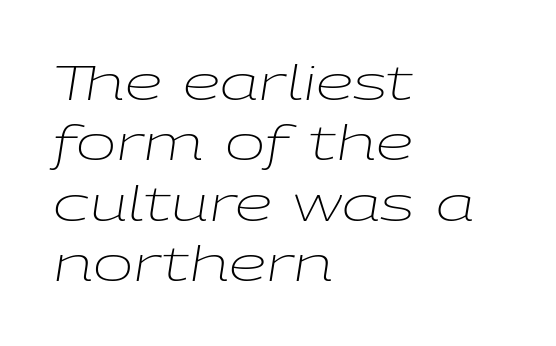
The image shows 48 px light, wide type, italic (leaning right); set left-aligned, normal line spacing (1.26x), normal letter spacing, not underlined; low stroke contrast and a medium x-height.
